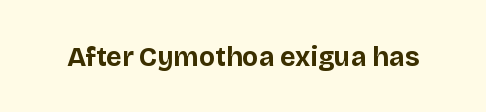
Q: Is the text bold? A: Yes.
Q: Is the text italic (slanted)? A: No, it is upright.
Q: Is the text underlined? A: No.
Q: Is the spacing between letters normal or unusually wide? A: Normal.
